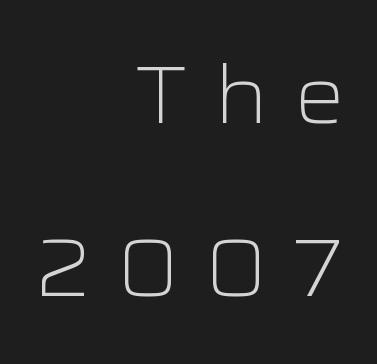
Q: Is the text bold? A: No.
Q: Is the text italic (slanted)? A: No, it is upright.
Q: Is the typeface a serif or a sans-serif typeface? A: Sans-serif.
Q: Is the text underlined? A: No.
Q: How is the paragraph aligned? A: Right-aligned.
Q: Is the spacing between letters normal or unusually wide? A: Unusually wide.
Q: Is the spacing between lines tight, normal or loose? A: Loose.
Q: Width (condensed, normal, or wide)? A: Wide.
Q: Stroke contrast? A: Low.
Q: x-height? A: Medium.
Q: Monospaced? A: No.
